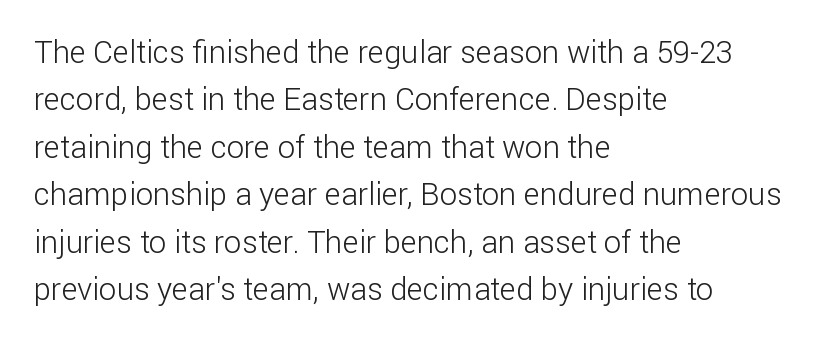
{"serif": "no", "italic": "no", "bold": "no", "weight": "light", "width": "normal", "stroke_contrast": "low", "x_height": "medium", "monospaced": "no", "underline": "no", "align": "left", "line_spacing": "normal", "line_spacing_ratio": 1.53, "letter_spacing": "normal", "letter_spacing_em": 0.0, "glyph_px": 31}
